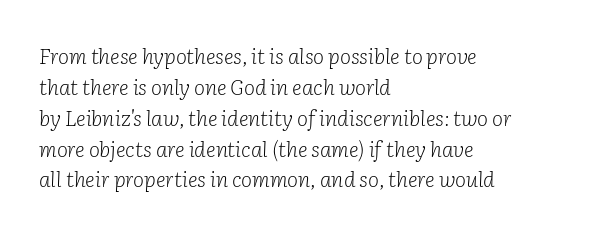
{"italic": "yes", "lean": "right", "slant_degrees": 2, "bold": "no", "underline": "no", "align": "left", "line_spacing": "normal", "line_spacing_ratio": 1.47, "letter_spacing": "normal", "letter_spacing_em": 0.0, "glyph_px": 21}
